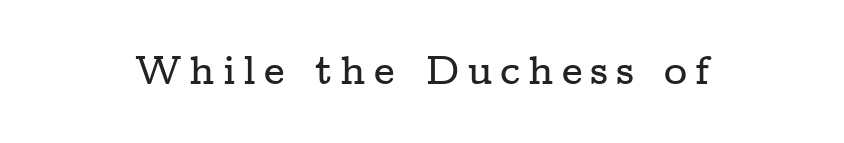
Q: Is the text italic (slanted)? A: No, it is upright.
Q: Is the typeface a serif or a sans-serif typeface? A: Serif.
Q: Is the text underlined? A: No.
Q: Width (condensed, normal, or wide)? A: Wide.
Q: Stroke contrast? A: Low.
Q: x-height? A: Medium.
Q: Monospaced? A: No.
